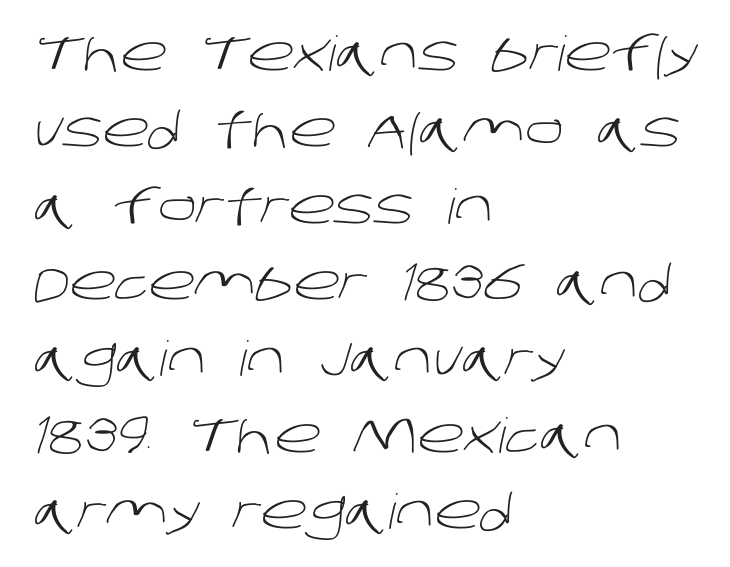
Q: Is the text bold? A: No.
Q: Is the typeface a serif or a sans-serif typeface? A: Sans-serif.
Q: Is the text underlined? A: No.
Q: How is the paragraph aligned? A: Left-aligned.
Q: Is the spacing between letters normal or unusually wide? A: Normal.
Q: Is the spacing between lines tight, normal or loose? A: Normal.
Q: Width (condensed, normal, or wide)? A: Normal.
Q: Stroke contrast? A: Low.
Q: x-height? A: Large.
Q: Monospaced? A: No.
